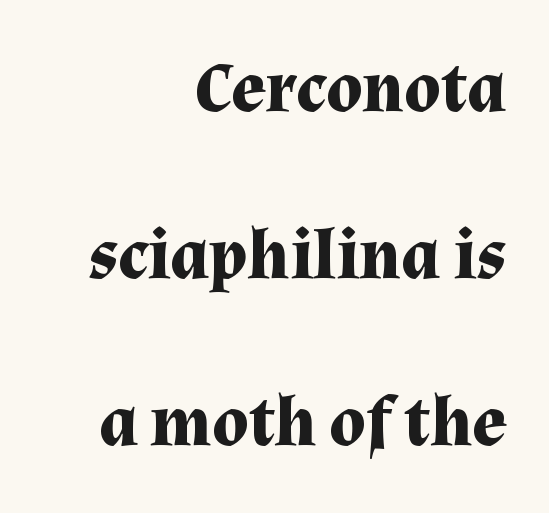
Q: Is the text bold? A: Yes.
Q: Is the text italic (slanted)? A: No, it is upright.
Q: Is the typeface a serif or a sans-serif typeface? A: Serif.
Q: Is the text underlined? A: No.
Q: How is the paragraph aligned? A: Right-aligned.
Q: Is the spacing between letters normal or unusually wide? A: Normal.
Q: Is the spacing between lines tight, normal or loose? A: Loose.
Q: Width (condensed, normal, or wide)? A: Normal.
Q: Stroke contrast? A: Medium.
Q: x-height? A: Medium.
Q: Monospaced? A: No.
